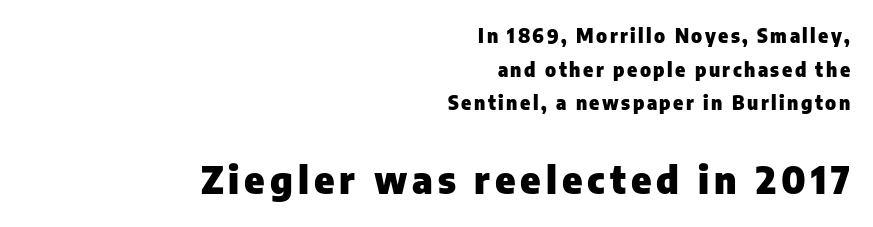
Notice how the passage keeps a crisp vertical edge on the right only. The font's upright variant was chosen for this text. Rule under the text: the space is simply empty. The characters display no serif detailing; their extremities are plain.
